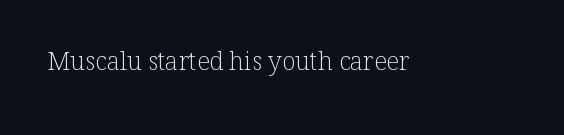
The rendering keeps characters at their native spacing. The font sits on the lighter half of the weight spectrum, regular included. Quick note: underline off. Is there any slant? The stems are plumb.
